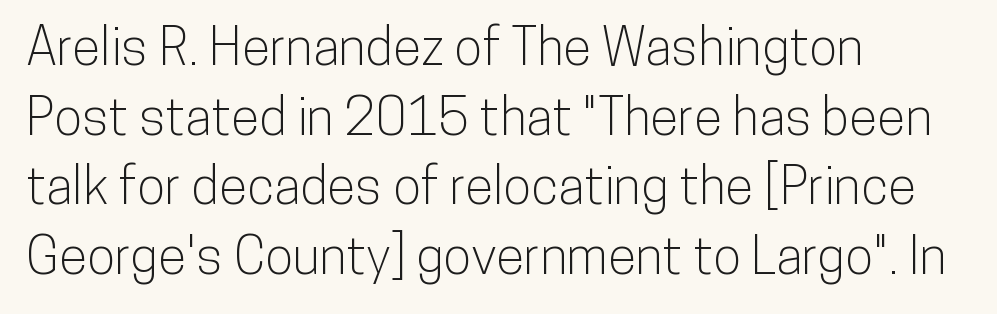
The image shows 52 px condensed sans-serif type, upright; set left-aligned, normal line spacing (1.34x), normal letter spacing, not underlined; low stroke contrast and a medium x-height.
